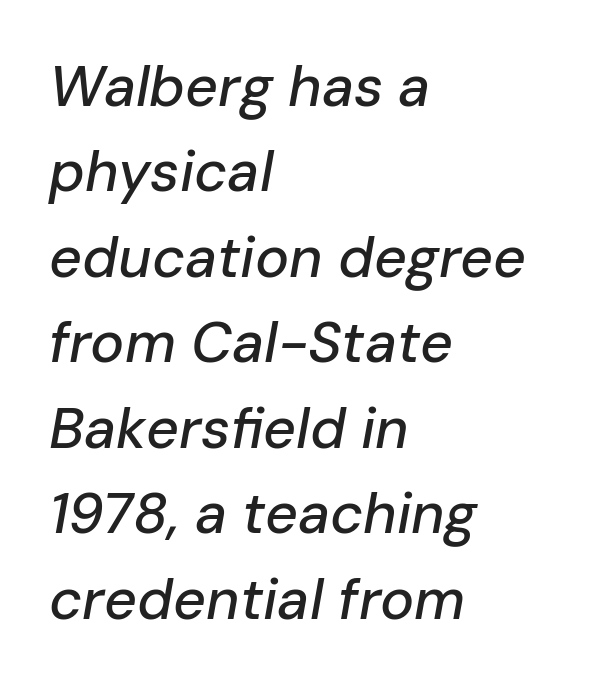
The image shows 57 px text type, italic (leaning right); set left-aligned, normal line spacing (1.5x), normal letter spacing, not underlined; low stroke contrast and a medium x-height.
